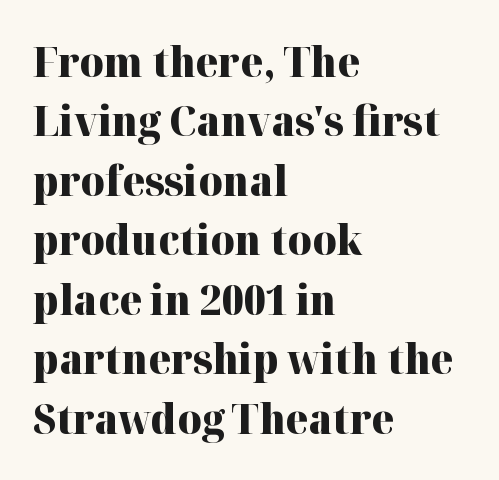
This sample uses a serif face. Short and long lines alike share a common starting point at left. In terms of leading, this rendering sits right in the middle. Summary of weight: heavy, a full bold. The face used here is proportionally spaced, like ordinary book or web type.
